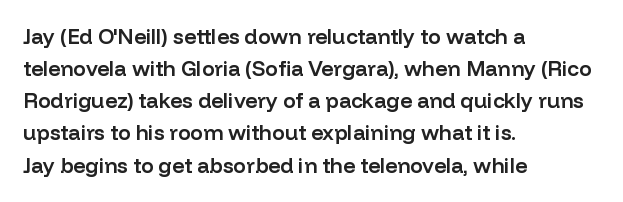
{"italic": "no", "bold": "semi", "underline": "no", "align": "left", "line_spacing": "normal", "line_spacing_ratio": 1.53, "letter_spacing": "normal", "letter_spacing_em": 0.0, "glyph_px": 21}
